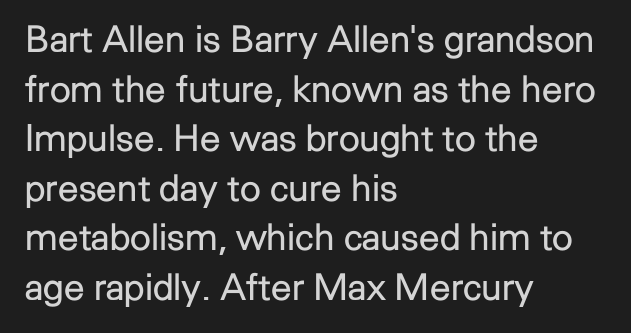
The image shows 37 px regular-weight sans-serif type, upright; set left-aligned, normal line spacing (1.34x), normal letter spacing, not underlined; low stroke contrast and a medium x-height.
